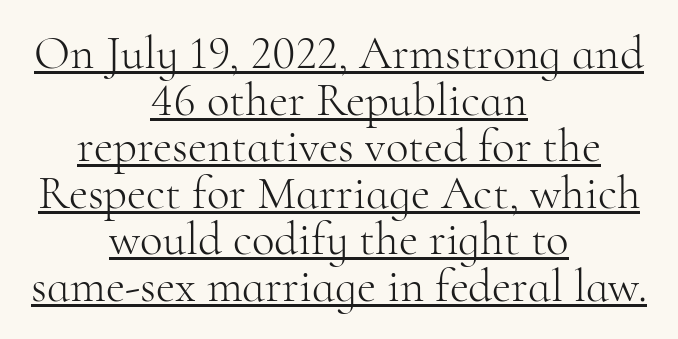
In terms of posture, this sample is upright. Looks like someone drew a line under every word here. In terms of letterform style, serifs are clearly present. In CSS terms this would be text-align: center. The rendering uses a small line-height, squeezing the rows.
